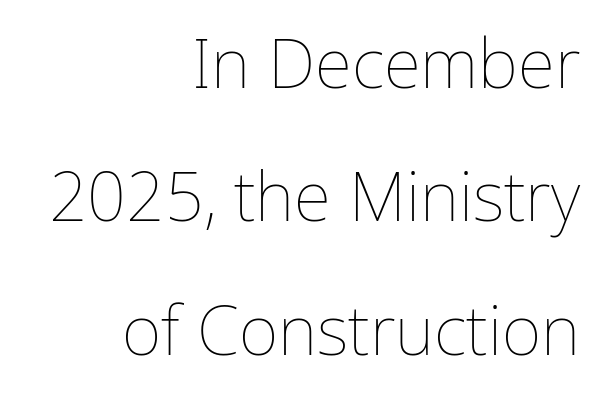
The image shows 68 px thin type, upright; set right-aligned, loose line spacing (1.96x), normal letter spacing, not underlined; low stroke contrast and a medium x-height.
